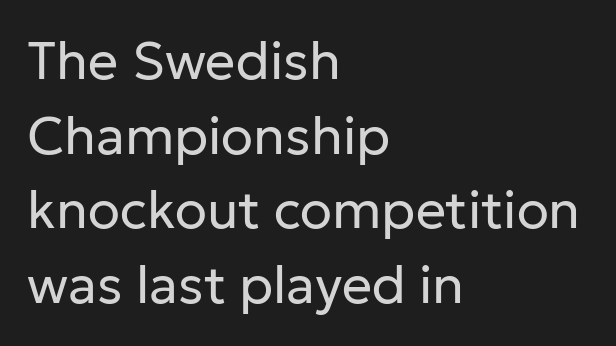
The image shows 53 px regular-weight sans-serif type, upright; set left-aligned, normal line spacing (1.41x), normal letter spacing, not underlined; low stroke contrast and a medium x-height.
